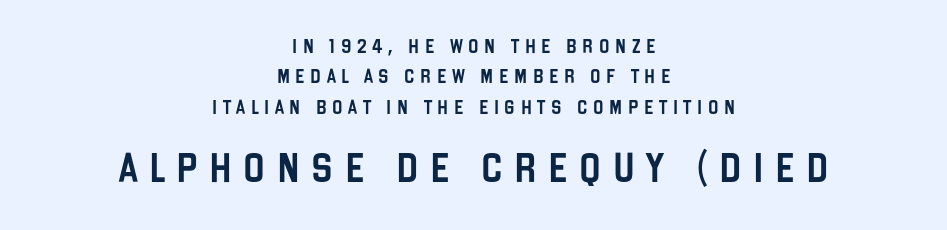
The image shows 29 px condensed sans-serif type, upright; set centered, loose line spacing (2.17x), unusually wide letter spacing (+0.4 em), not underlined; the second (bottom) block is 2.07x larger; low stroke contrast and a large x-height.
